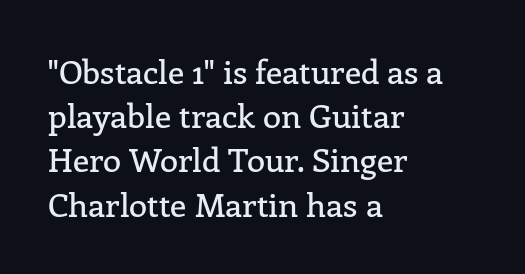
Quick note: not italic, upright. The ragged edge is on the right, which tells us the setting is flush left. Evenly set lines give the paragraph a standard silhouette. Each letter keeps its own natural width here, so spacing adapts to shape. This sample uses a serif face.
